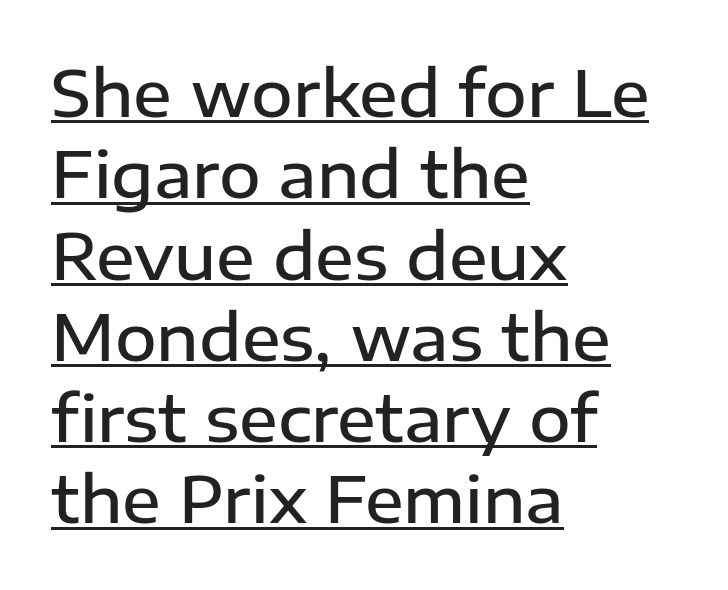
Q: Is the text bold? A: Semi-bold.
Q: Is the text italic (slanted)? A: No, it is upright.
Q: Is the typeface a serif or a sans-serif typeface? A: Sans-serif.
Q: Is the text underlined? A: Yes.
Q: How is the paragraph aligned? A: Left-aligned.
Q: Is the spacing between letters normal or unusually wide? A: Normal.
Q: Is the spacing between lines tight, normal or loose? A: Normal.
Q: Width (condensed, normal, or wide)? A: Normal.
Q: Stroke contrast? A: Low.
Q: x-height? A: Medium.
Q: Monospaced? A: No.
